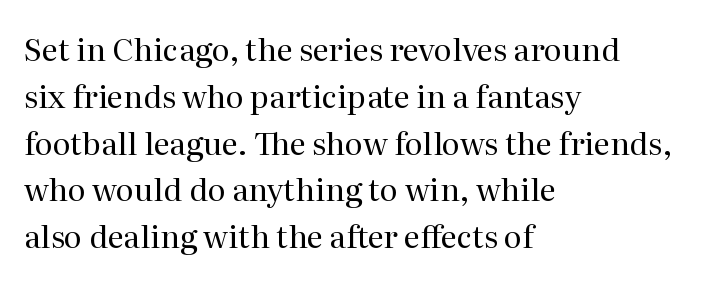
Do the characters align in a grid? No, the font is proportional. Reading down the block, your eye returns to a fixed left position each line. Just letters on the line, the space beneath them empty. The face used here is seriffed, in the tradition of book romans. Compared with typical body copy, the letter spacing here is the same.
